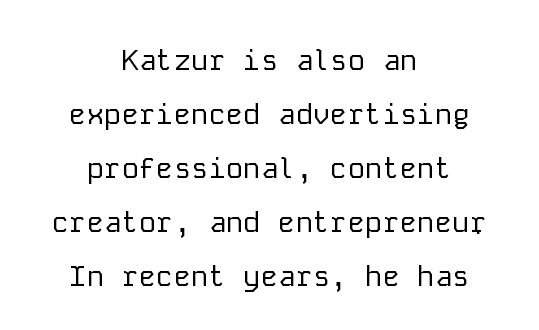
Q: Is the text bold? A: No.
Q: Is the text italic (slanted)? A: No, it is upright.
Q: Is the typeface a serif or a sans-serif typeface? A: Sans-serif.
Q: Is the text underlined? A: No.
Q: How is the paragraph aligned? A: Centered.
Q: Is the spacing between letters normal or unusually wide? A: Normal.
Q: Width (condensed, normal, or wide)? A: Normal.
Q: Stroke contrast? A: Low.
Q: x-height? A: Medium.
Q: Monospaced? A: Yes.
